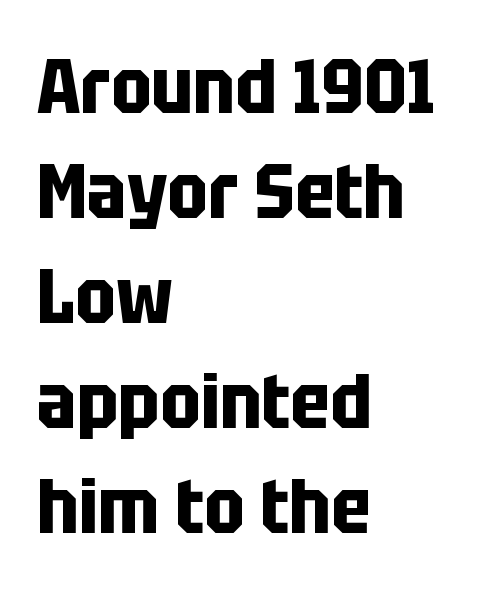
The image shows 76 px bold, condensed sans-serif type, upright; set left-aligned, normal line spacing (1.38x), normal letter spacing, not underlined; low stroke contrast and a large x-height.
